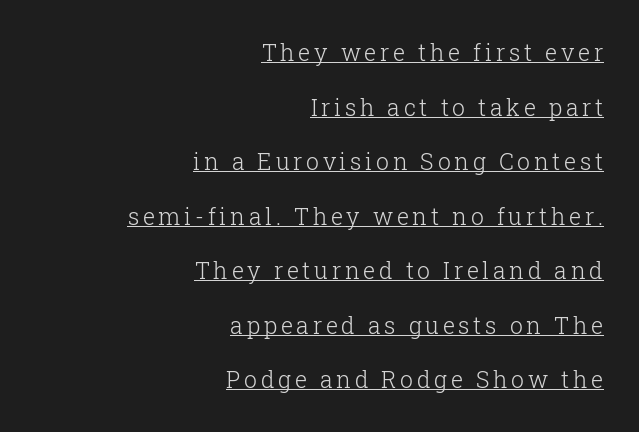
{"italic": "no", "bold": "no", "underline": "yes", "align": "right", "line_spacing": "loose", "line_spacing_ratio": 2.37, "glyph_px": 23}
